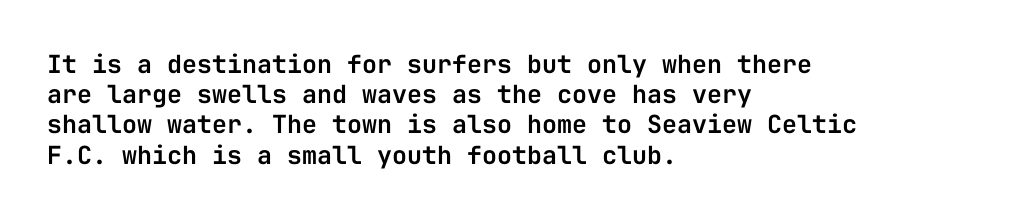
{"italic": "no", "underline": "no", "align": "left", "line_spacing_ratio": 1.21, "letter_spacing": "normal", "letter_spacing_em": 0.0, "glyph_px": 25}
